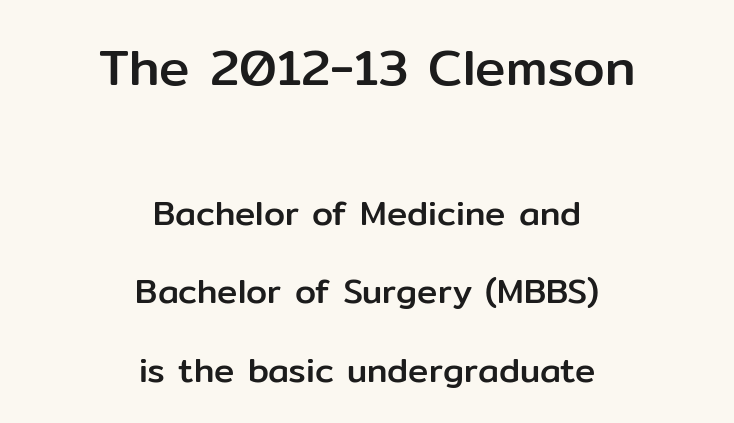
How would I describe the line gaps? Wide and relaxed. Visually the block forms a symmetrical silhouette, jagged on both flanks. Look at the bottom of the vertical strokes: they stop flat, with no serifs. Is the lower block the larger one? No — the upper block carries the bigger type. Any mark beneath the type? The region is blank. Varying glyph widths throughout — classic text-font behaviour.
